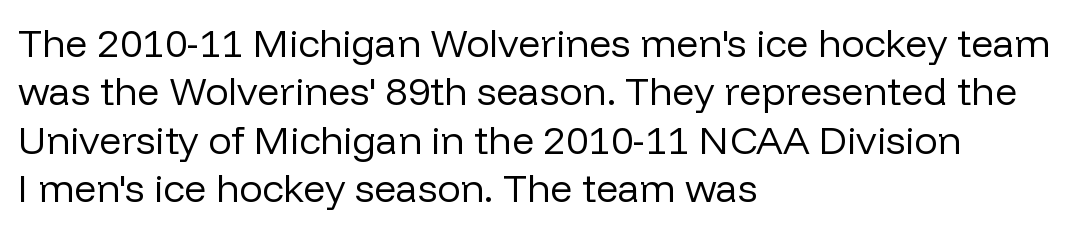
The image shows 39 px regular-weight sans-serif type, upright; set left-aligned, line spacing 1.24x, normal letter spacing, not underlined; low stroke contrast and a medium x-height.
